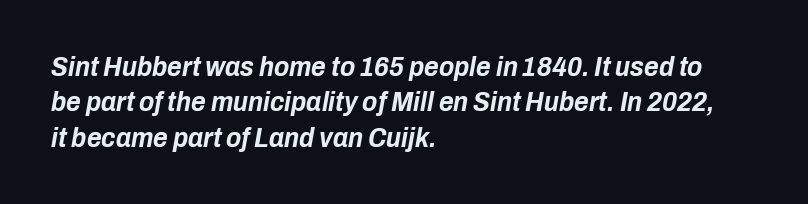
The image shows 28 px bold, condensed type, italic (leaning right); set left-aligned, normal line spacing (1.26x), normal letter spacing, not underlined; low stroke contrast and a medium x-height.
